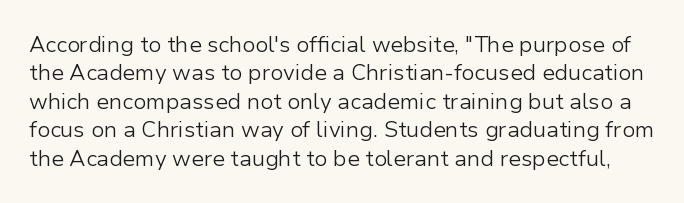
{"italic": "no", "bold": "no", "underline": "no", "line_spacing": "normal", "line_spacing_ratio": 1.29, "letter_spacing": "normal", "letter_spacing_em": 0.0, "glyph_px": 22}
